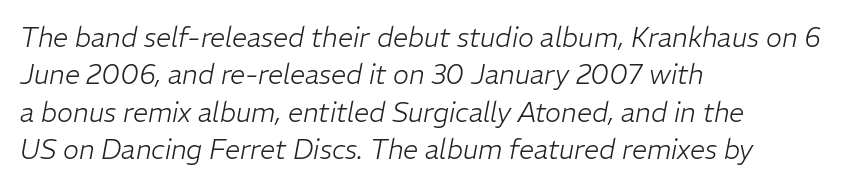
The image shows 27 px text type, italic (leaning right); set left-aligned, normal line spacing (1.38x), normal letter spacing, not underlined.
